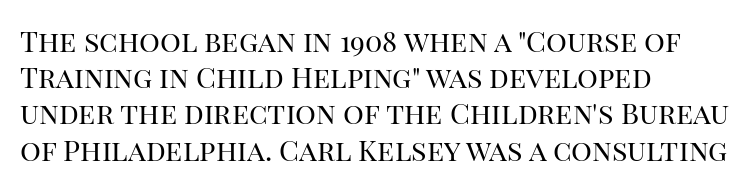
Q: Is the text bold? A: No.
Q: Is the text italic (slanted)? A: No, it is upright.
Q: Is the typeface a serif or a sans-serif typeface? A: Serif.
Q: Is the text underlined? A: No.
Q: How is the paragraph aligned? A: Left-aligned.
Q: Is the spacing between letters normal or unusually wide? A: Normal.
Q: Is the spacing between lines tight, normal or loose? A: Normal.
Q: Width (condensed, normal, or wide)? A: Normal.
Q: Stroke contrast? A: High.
Q: x-height? A: Large.
Q: Monospaced? A: No.
